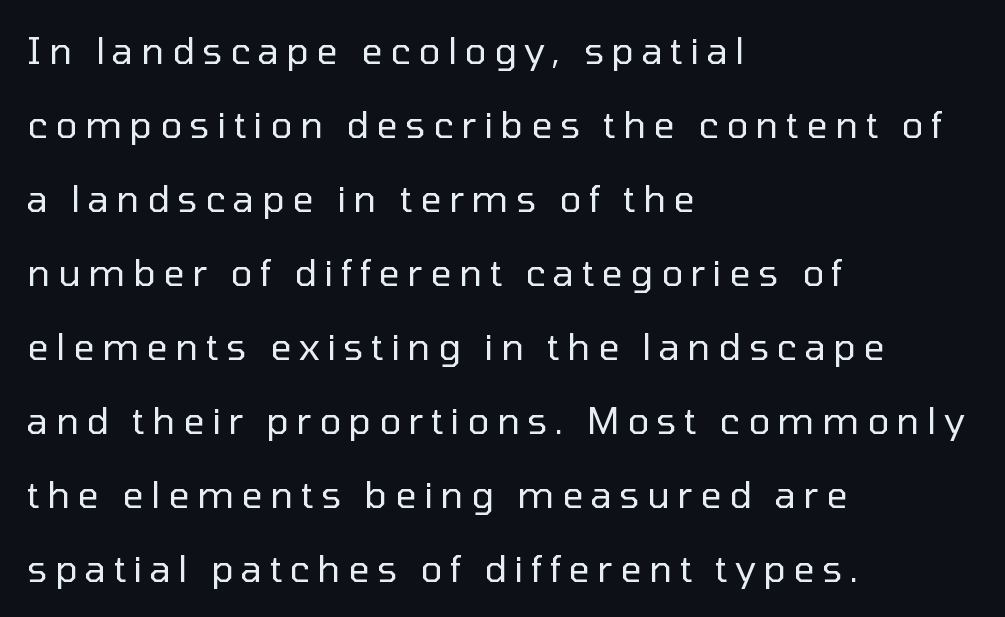
{"serif": "no", "italic": "no", "bold": "no", "weight": "regular", "width": "normal", "stroke_contrast": "low", "x_height": "medium", "monospaced": "no", "underline": "no", "align": "left", "line_spacing": "loose", "line_spacing_ratio": 2.0, "letter_spacing": "wide", "letter_spacing_em": 0.2, "glyph_px": 37}
